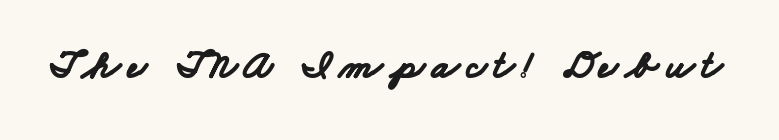
{"serif": "no", "bold": "yes", "weight": "bold", "width": "wide", "stroke_contrast": "low", "x_height": "small", "monospaced": "no", "underline": "no", "glyph_px": 40}
